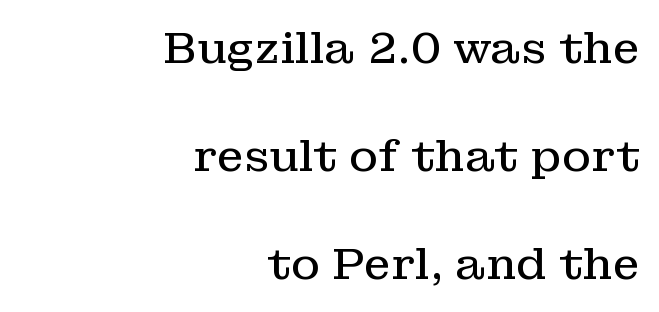
{"serif": "yes", "italic": "no", "bold": "no", "weight": "regular", "width": "normal", "stroke_contrast": "low", "x_height": "medium", "monospaced": "no", "underline": "no", "align": "right", "line_spacing": "loose", "line_spacing_ratio": 2.45, "letter_spacing": "normal", "letter_spacing_em": 0.0, "glyph_px": 44}
